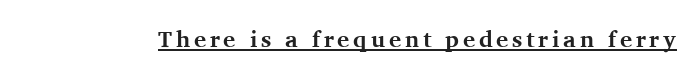
These characters rest on top of a visible drawn line. Caption: bold face, heavy strokes. No italicization has been applied; the sample stays upright.
